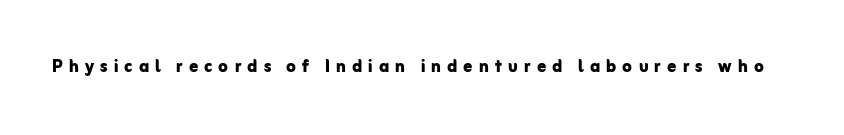
Q: Is the text bold? A: Yes.
Q: Is the text italic (slanted)? A: No, it is upright.
Q: Is the text underlined? A: No.
Q: Is the spacing between letters normal or unusually wide? A: Unusually wide.
